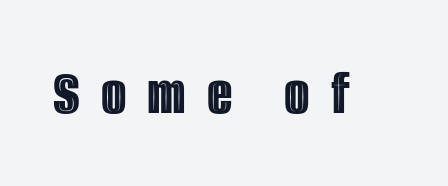
Bare-footed words on every line. This sample uses an upright cut, with every glyph sitting square on the baseline. The face used here is rendered with a markedly widened letterfit. Each letter keeps its own natural width here, so spacing adapts to shape.
